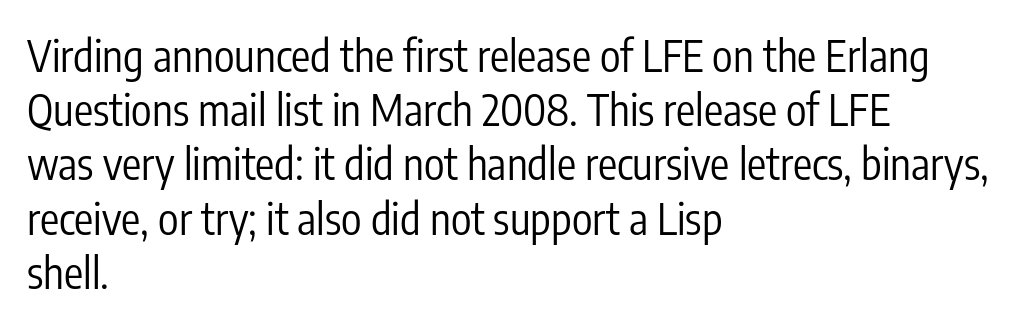
Q: Is the text bold? A: No.
Q: Is the text italic (slanted)? A: No, it is upright.
Q: Is the typeface a serif or a sans-serif typeface? A: Sans-serif.
Q: Is the text underlined? A: No.
Q: How is the paragraph aligned? A: Left-aligned.
Q: Is the spacing between letters normal or unusually wide? A: Normal.
Q: Is the spacing between lines tight, normal or loose? A: Normal.
Q: Width (condensed, normal, or wide)? A: Condensed.
Q: Stroke contrast? A: Low.
Q: x-height? A: Medium.
Q: Monospaced? A: No.
